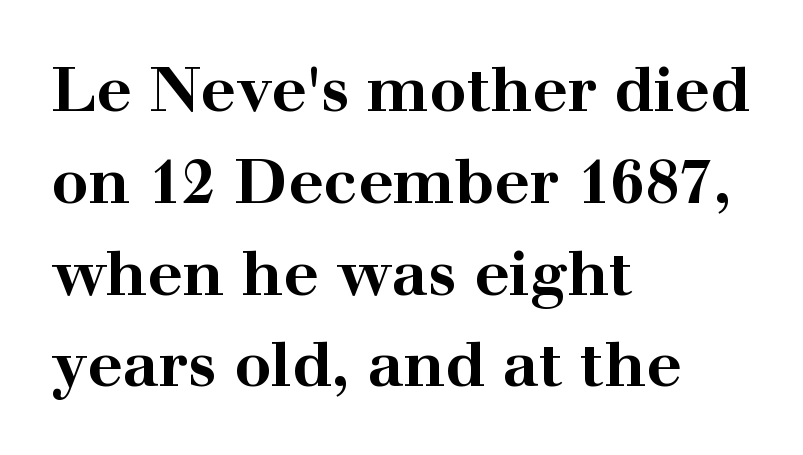
Posture: vertical. Check under the words: just untouched page. The passage shown stacks its lines at a standard gap. Thick stems and heavy bowls — unmistakably bold.
